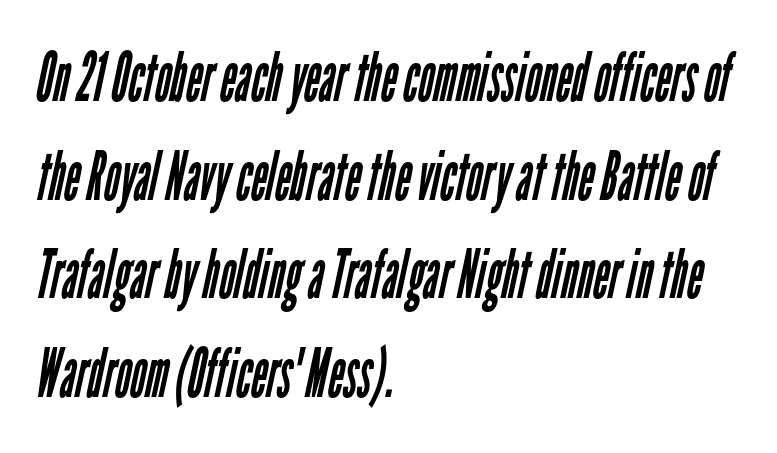
The image shows 68 px regular-weight, condensed sans-serif type; set left-aligned, normal line spacing (1.45x), normal letter spacing, not underlined; low stroke contrast and a medium x-height.
